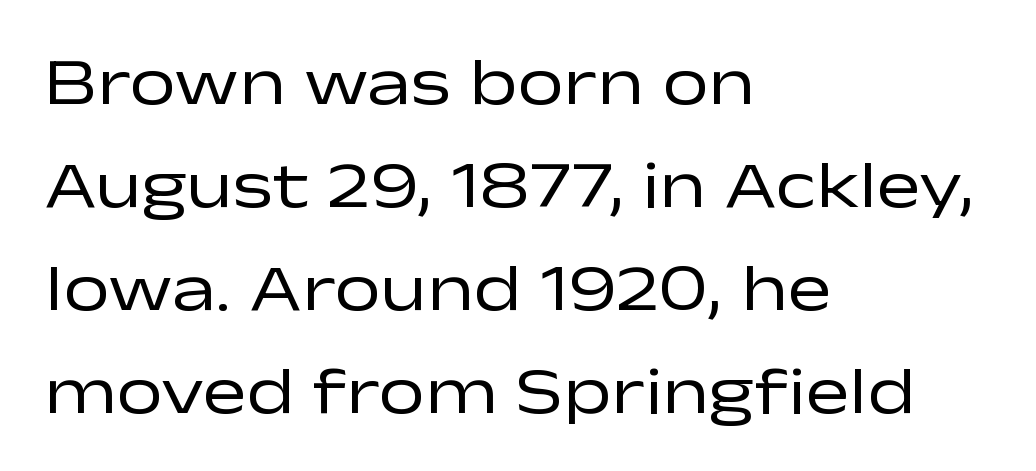
The image shows 66 px regular-weight, wide sans-serif type, upright; set left-aligned, normal line spacing (1.56x), normal letter spacing, not underlined; low stroke contrast and a medium x-height.
